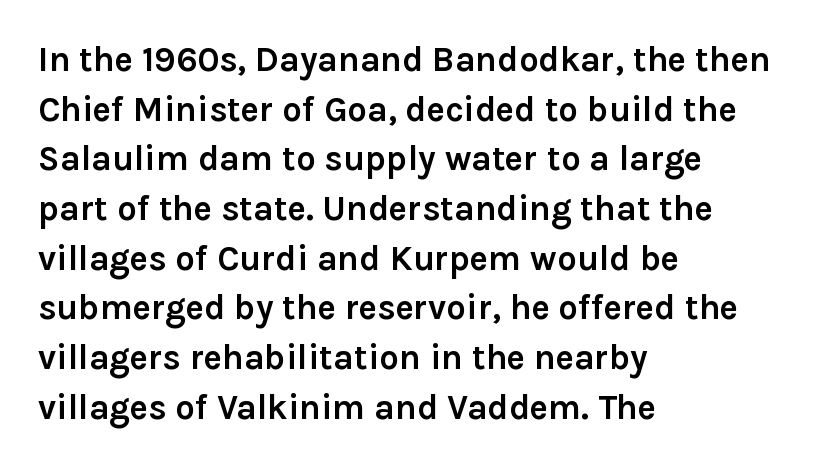
{"serif": "no", "italic": "no", "bold": "yes", "weight": "semibold", "width": "normal", "x_height": "medium", "monospaced": "no", "underline": "no", "align": "left", "line_spacing": "normal", "line_spacing_ratio": 1.42, "letter_spacing": "normal", "letter_spacing_em": 0.0, "glyph_px": 35}
